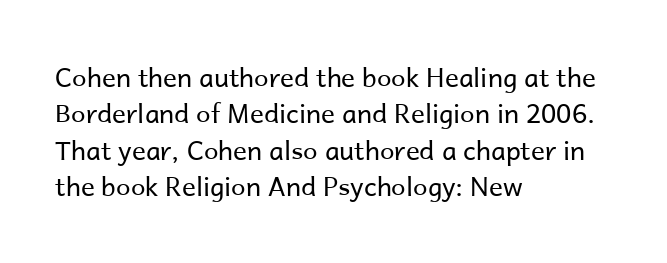
{"italic": "no", "bold": "no", "underline": "no", "align": "left", "line_spacing": "normal", "line_spacing_ratio": 1.4, "letter_spacing": "normal", "letter_spacing_em": 0.0, "glyph_px": 26}
